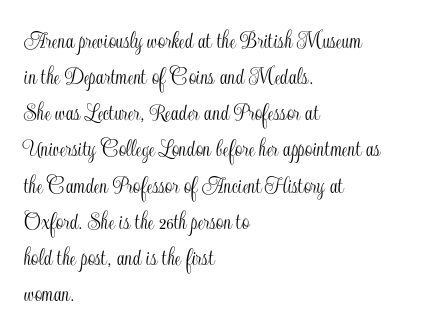
Every row of glyphs begins at an identical x-position on the left. Descenders are the only things crossing below the line. Horizontal bands of white between lines are of average thickness.
